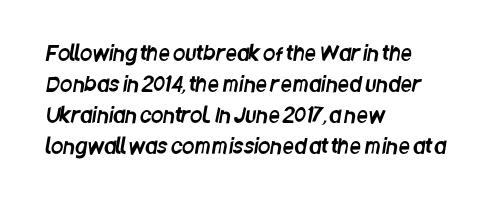
The gap between lines stays unmarked. How are the letters spaced? Ordinarily, with no added tracking. A typesetter would call this leading conventional body-copy spacing. Every row of glyphs begins at an identical x-position on the left.
